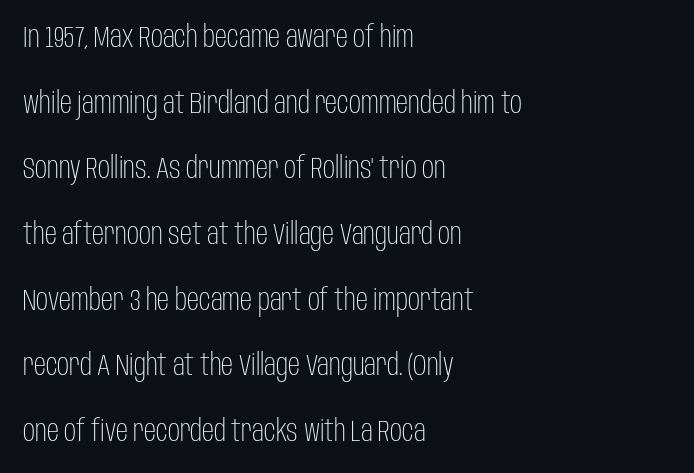
The letters stand straight up with perfectly vertical stems. The letters carry no serifs — their stems end cleanly without finishing strokes. If you drew a ruler down the left edge, every line would touch it. This rendering leaves character spacing at its baseline value.
